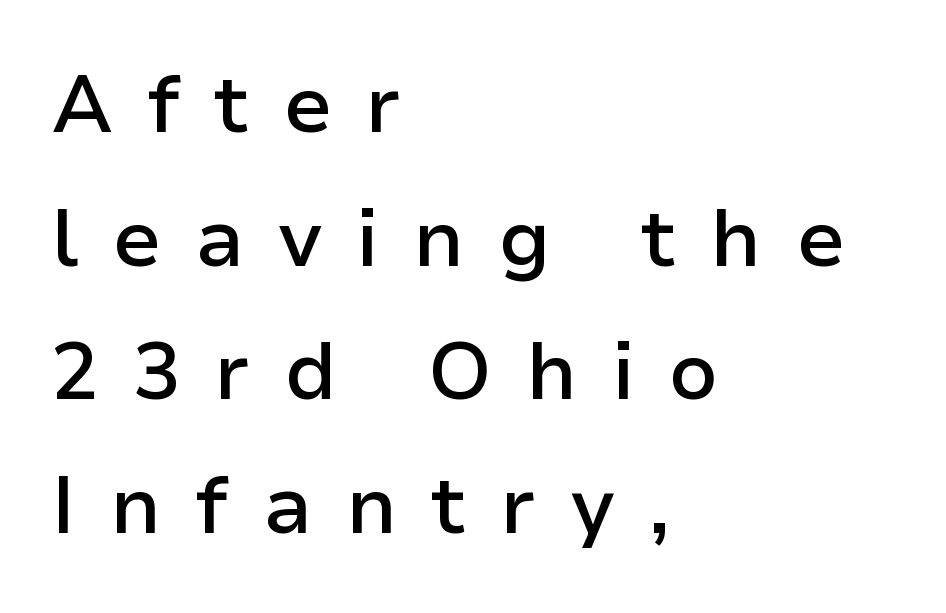
Q: Is the text bold? A: Semi-bold.
Q: Is the text italic (slanted)? A: No, it is upright.
Q: Is the typeface a serif or a sans-serif typeface? A: Sans-serif.
Q: Is the text underlined? A: No.
Q: How is the paragraph aligned? A: Left-aligned.
Q: Is the spacing between letters normal or unusually wide? A: Unusually wide.
Q: Is the spacing between lines tight, normal or loose? A: Normal.
Q: Width (condensed, normal, or wide)? A: Normal.
Q: Stroke contrast? A: Low.
Q: x-height? A: Medium.
Q: Monospaced? A: No.
